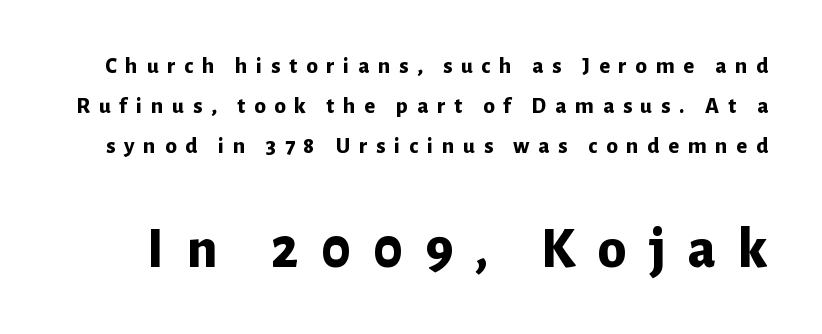
As a designer I'd log this as weight 700, bold. When letters stand straight like this, we call the style roman or upright. Characters follow at a spacing far wider than the type designer built in. Small over large — that's the arrangement of the two blocks here. Is this a fixed-width face? No — the glyphs have proportional, varying widths. Letterform terminals end flat and unadorned throughout the passage.
